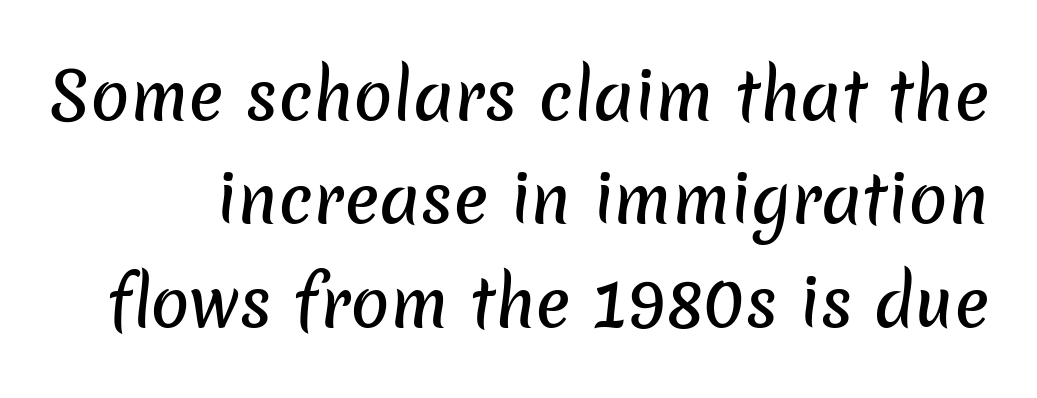
Q: Is the typeface a serif or a sans-serif typeface? A: Sans-serif.
Q: Is the text underlined? A: No.
Q: Is the spacing between letters normal or unusually wide? A: Normal.
Q: Is the spacing between lines tight, normal or loose? A: Normal.
Q: Width (condensed, normal, or wide)? A: Normal.
Q: Stroke contrast? A: Low.
Q: x-height? A: Medium.
Q: Monospaced? A: No.
